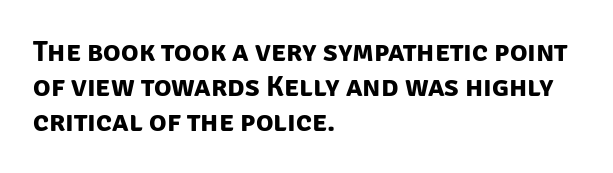
Caption: standard tracking, unaltered. If you drew a ruler down the left edge, every line would touch it. Stroke terminals: plain, sans-serif. The sample has been set heavy, in full bold. No word sits above an underline. Character widths vary here, with narrow letters taking less room than wide ones.
